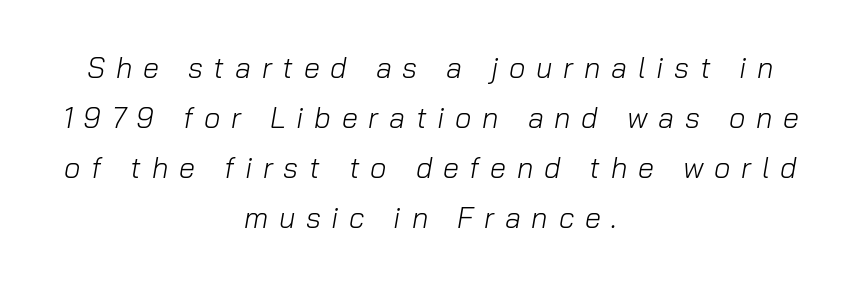
Q: Is the text bold? A: No.
Q: Is the text italic (slanted)? A: Yes, it leans right by about 10 degrees.
Q: Is the text underlined? A: No.
Q: How is the paragraph aligned? A: Centered.
Q: Is the spacing between letters normal or unusually wide? A: Unusually wide.
Q: Width (condensed, normal, or wide)? A: Normal.
Q: Stroke contrast? A: Low.
Q: x-height? A: Medium.
Q: Monospaced? A: No.
